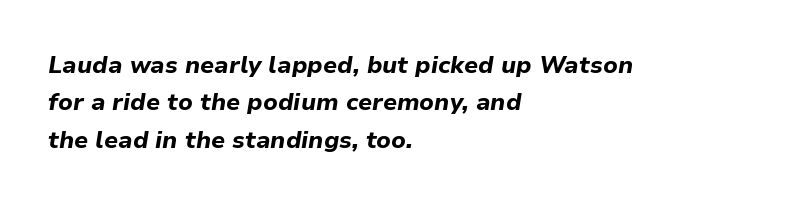
The image shows 24 px bold type, italic (leaning right); set left-aligned, normal line spacing (1.56x), normal letter spacing, not underlined.
